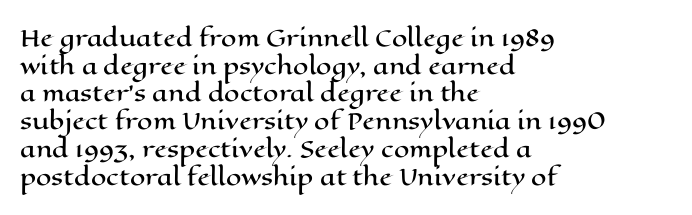
Q: Is the text italic (slanted)? A: No, it is upright.
Q: Is the text underlined? A: No.
Q: How is the paragraph aligned? A: Left-aligned.
Q: Is the spacing between letters normal or unusually wide? A: Normal.
Q: Is the spacing between lines tight, normal or loose? A: Normal.
